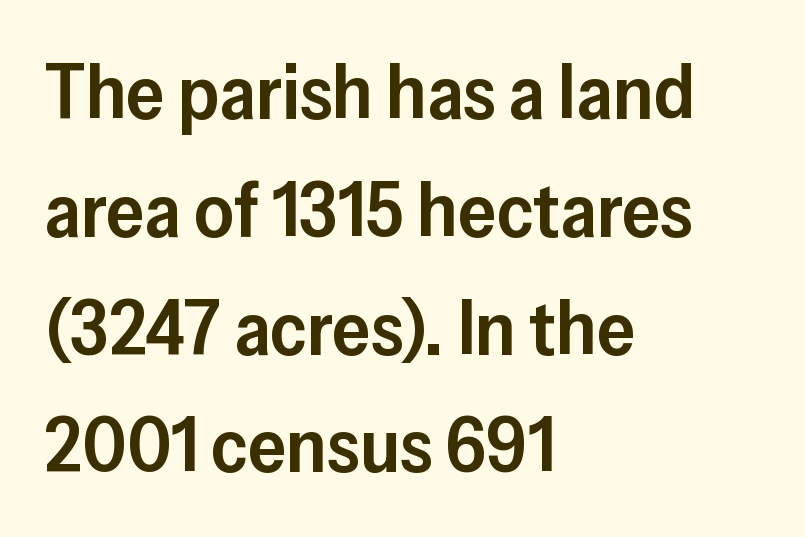
Q: Is the text bold? A: Semi-bold.
Q: Is the text italic (slanted)? A: No, it is upright.
Q: Is the typeface a serif or a sans-serif typeface? A: Sans-serif.
Q: Is the text underlined? A: No.
Q: How is the paragraph aligned? A: Left-aligned.
Q: Is the spacing between letters normal or unusually wide? A: Normal.
Q: Is the spacing between lines tight, normal or loose? A: Normal.
Q: Width (condensed, normal, or wide)? A: Normal.
Q: Stroke contrast? A: Low.
Q: x-height? A: Medium.
Q: Monospaced? A: No.
